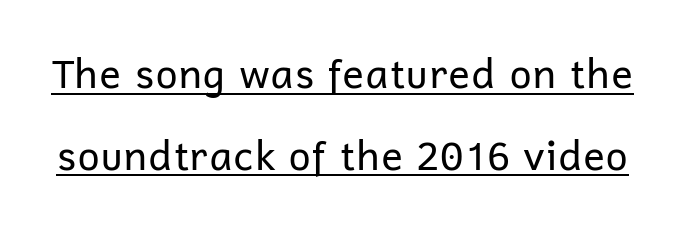
{"serif": "no", "italic": "no", "bold": "no", "weight": "regular", "width": "normal", "stroke_contrast": "low", "x_height": "medium", "monospaced": "no", "underline": "yes", "line_spacing": "loose", "line_spacing_ratio": 2.04, "letter_spacing": "normal", "letter_spacing_em": 0.0, "glyph_px": 40}
